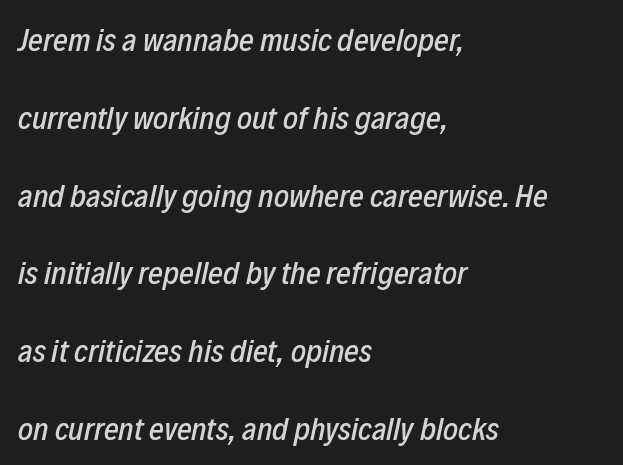
How are the letters spaced? Ordinarily, with no added tracking. Looks like regular typesetting: each glyph gets only the width it needs. Quick note: interline space is abundant. Italic: yes, the glyphs are oblique. A student would call this left alignment; a typographer would say flush left, rag right. Bare-footed words on every line.
